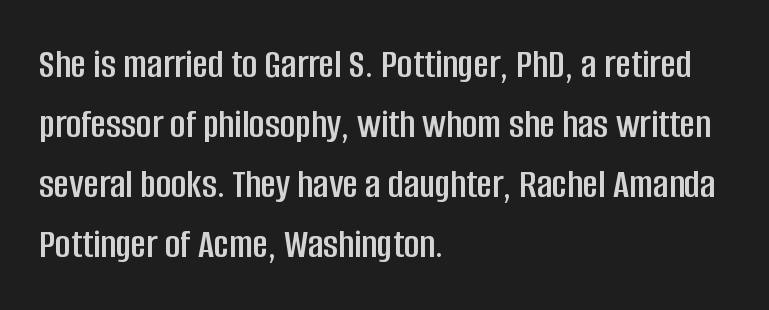
{"serif": "no", "italic": "no", "width": "condensed", "stroke_contrast": "low", "x_height": "large", "monospaced": "no", "underline": "no", "align": "left", "line_spacing": "normal", "line_spacing_ratio": 1.43, "letter_spacing": "normal", "letter_spacing_em": 0.0, "glyph_px": 42}
